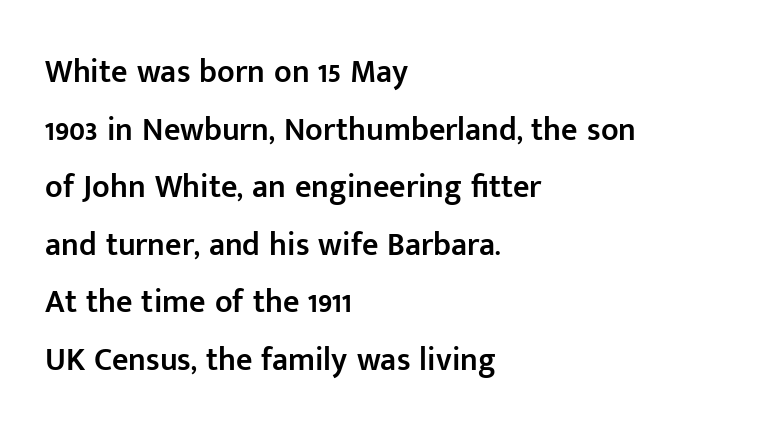
The image shows 32 px semibold sans-serif type, upright; set left-aligned, line spacing 1.8x, normal letter spacing, not underlined; low stroke contrast and a medium x-height.
